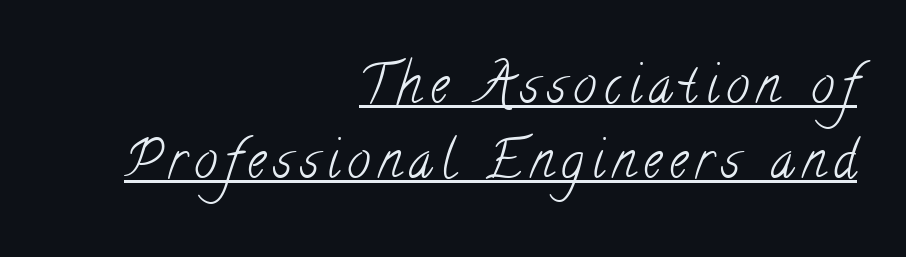
The image shows 52 px light, condensed serif type; set right-aligned, normal line spacing (1.44x), underlined; low stroke contrast and a small x-height.
